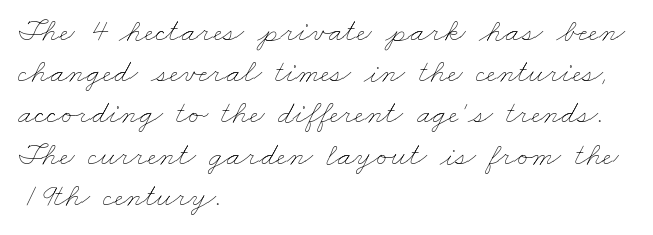
There is no visible air inserted between adjacent glyphs. The glyphs are unaccompanied by any horizontal stroke below them. The face used here is proportionally spaced, like ordinary book or web type. The characters are drawn with everyday or finer stroke widths.
